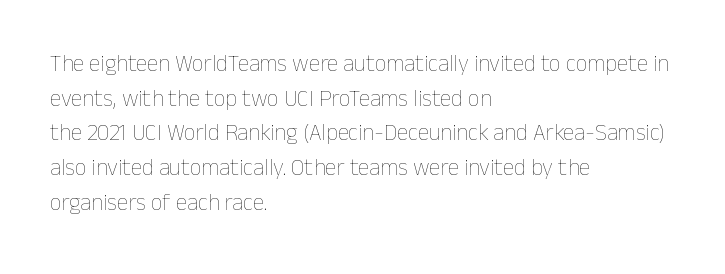
{"italic": "no", "bold": "no", "underline": "no", "align": "left", "line_spacing": "normal", "line_spacing_ratio": 1.51, "letter_spacing": "normal", "letter_spacing_em": 0.0, "glyph_px": 23}
